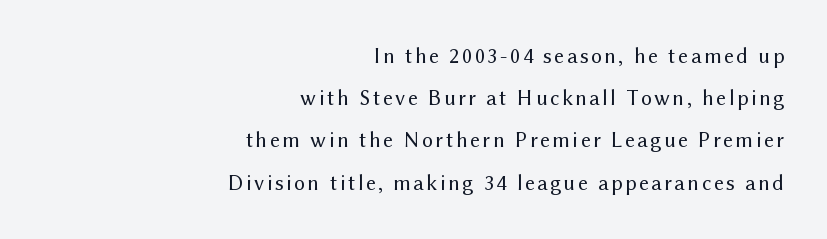
The string is rendered with underlining switched off. The paragraph has a hard right edge and a soft left edge. Summary of weight: not heavy and not bold. The rendering uses a large line-height, opening up the rows. When letters stand straight like this, we call the style roman or upright.
